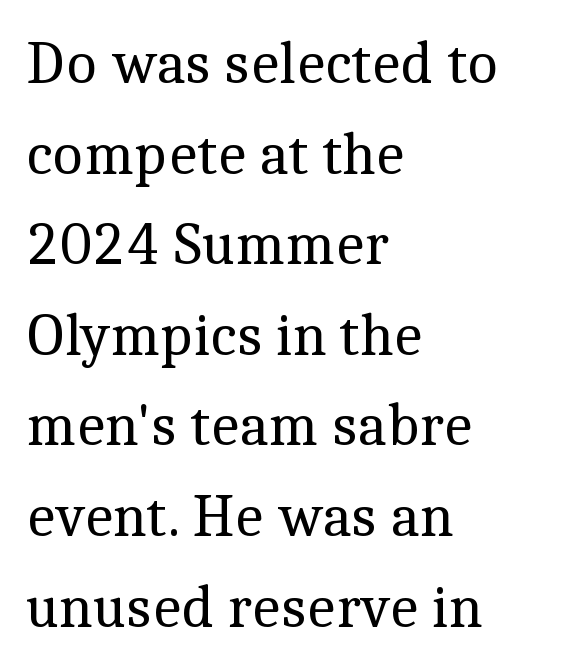
The image shows 60 px regular-weight serif type, upright; set left-aligned, normal line spacing (1.51x), normal letter spacing, not underlined; a medium x-height.
